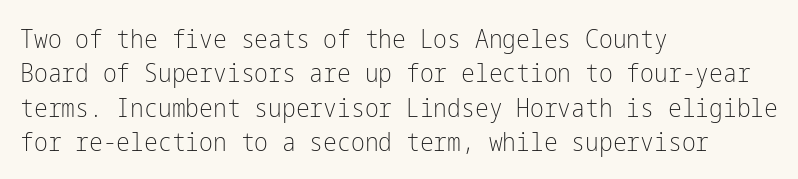
Leftover space on each line is placed entirely after the last word. Notice how the stems are strictly vertical — no italics here. The rendering uses a moderate line-height, typical for paragraphs. Underlining? Definitely not there. A light-to-regular cut is what we see here.
